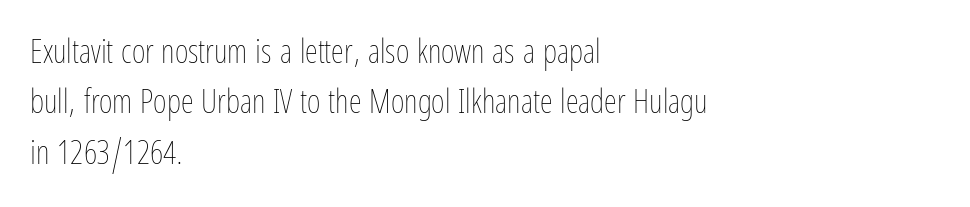
{"italic": "no", "bold": "no", "weight": "thin", "width": "condensed", "stroke_contrast": "low", "x_height": "medium", "monospaced": "no", "underline": "no", "align": "left", "line_spacing": "normal", "line_spacing_ratio": 1.53, "letter_spacing": "normal", "letter_spacing_em": 0.0, "glyph_px": 33}
